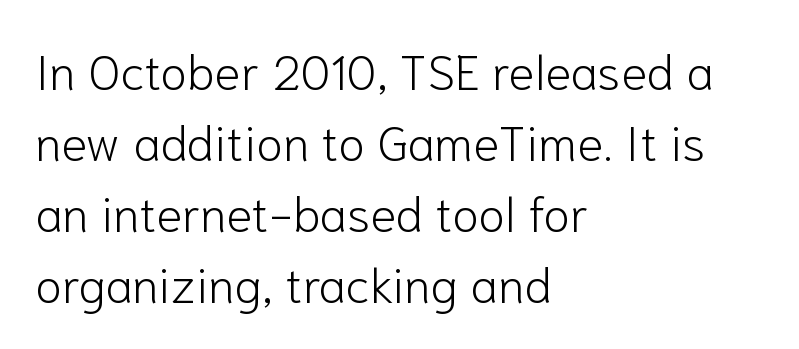
The image shows 49 px light sans-serif type, upright; set left-aligned, normal line spacing (1.45x), normal letter spacing, not underlined; low stroke contrast and a medium x-height.
